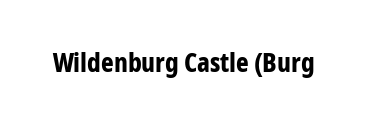
What stands out about the letter spacing? Nothing — it is the standard amount. No italicization has been applied; the sample stays upright. The gap between lines stays unmarked. Thick stems and heavy bowls — unmistakably bold.
